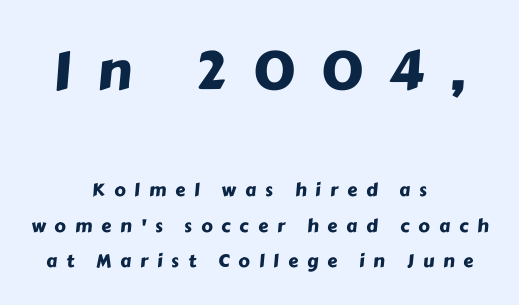
{"serif": "no", "width": "normal", "stroke_contrast": "low", "x_height": "medium", "monospaced": "no", "underline": "no", "align": "center", "line_spacing": "loose", "line_spacing_ratio": 1.96, "letter_spacing": "wide", "letter_spacing_em": 0.5, "larger_block": "first", "size_ratio": 2.94, "glyph_px": 53}
